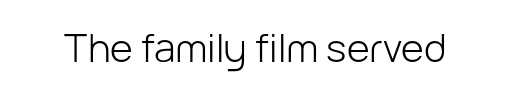
The image shows 39 px light sans-serif type, upright; set normal letter spacing, not underlined; low stroke contrast and a medium x-height.
